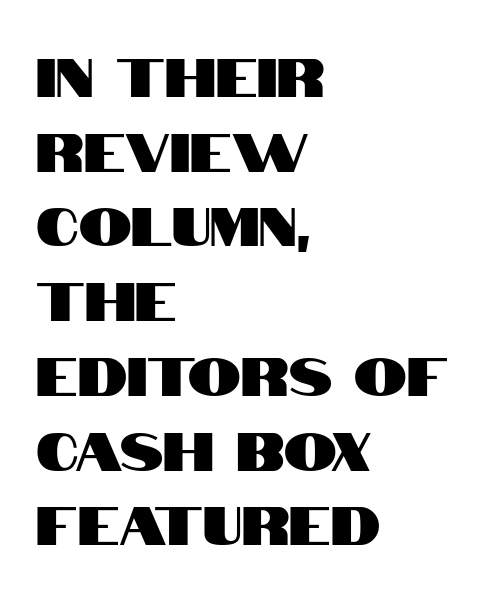
{"serif": "no", "italic": "no", "width": "condensed", "stroke_contrast": "high", "x_height": "large", "monospaced": "no", "underline": "no", "align": "left", "line_spacing": "normal", "line_spacing_ratio": 1.41, "letter_spacing": "normal", "letter_spacing_em": 0.0, "glyph_px": 53}
